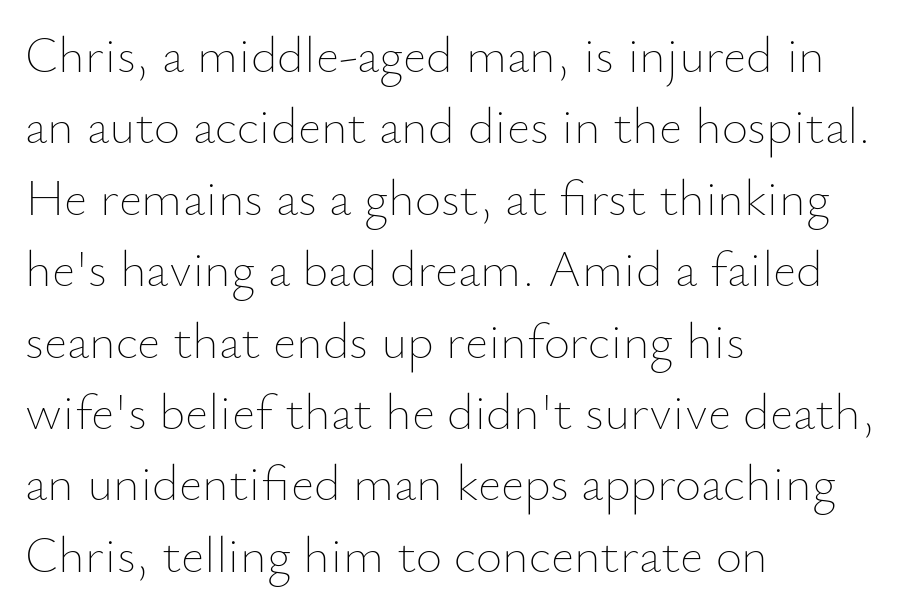
The image shows 51 px thin type, upright; set left-aligned, normal line spacing (1.4x), normal letter spacing, not underlined; low stroke contrast and a small x-height.
